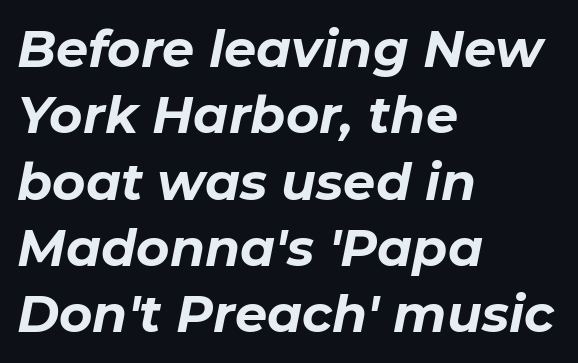
The image shows 51 px bold type, italic (leaning right); set left-aligned, normal line spacing (1.3x), normal letter spacing, not underlined; low stroke contrast and a medium x-height.
